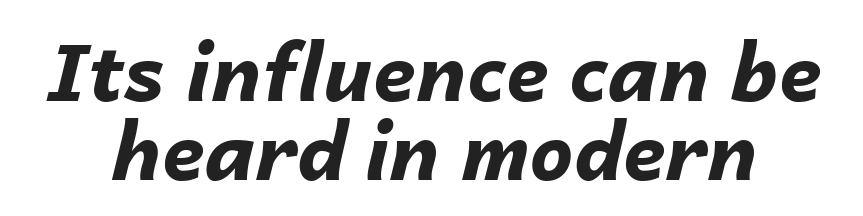
{"italic": "yes", "lean": "right", "slant_degrees": 14, "bold": "yes", "weight": "bold", "width": "normal", "stroke_contrast": "low", "x_height": "medium", "monospaced": "no", "underline": "no", "line_spacing": "tight", "line_spacing_ratio": 1.01, "letter_spacing": "normal", "letter_spacing_em": 0.0, "glyph_px": 78}
